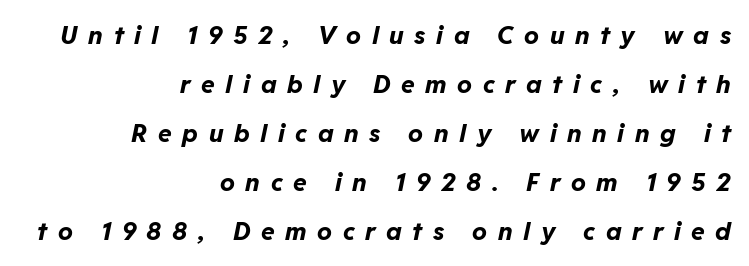
The image shows 25 px bold type, italic (leaning right); set right-aligned, loose line spacing (1.96x), unusually wide letter spacing (+0.42 em), not underlined.
